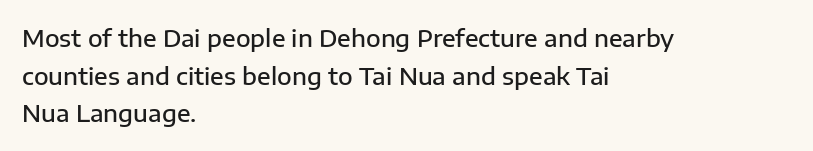
The image shows 24 px text type, upright; set left-aligned, normal line spacing (1.57x), normal letter spacing, not underlined.
